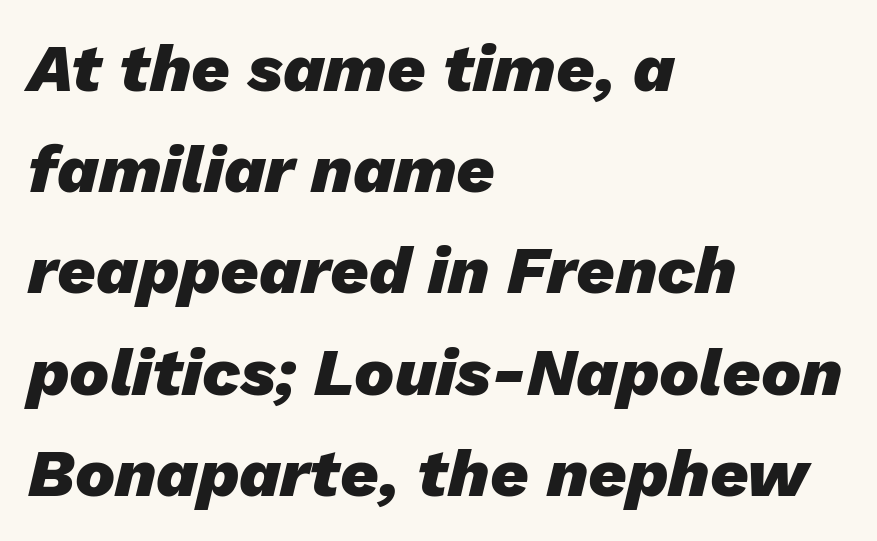
There's an unmistakable incline to the writing here. Weight: bold. Proportional: the letters do not fall into vertical columns. A normal amount of white space separates one row of letters from the next. The letterforms sit shoulder to shoulder at normal distance.
